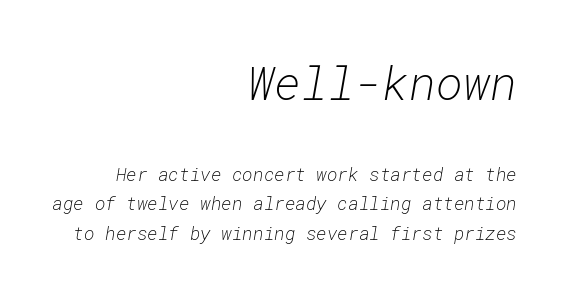
{"italic": "yes", "lean": "right", "slant_degrees": 10, "bold": "no", "weight": "light", "width": "normal", "stroke_contrast": "low", "x_height": "medium", "monospaced": "yes", "underline": "no", "align": "right", "line_spacing": "normal", "line_spacing_ratio": 1.62, "letter_spacing": "normal", "letter_spacing_em": 0.0, "larger_block": "first", "size_ratio": 2.56, "glyph_px": 46}
